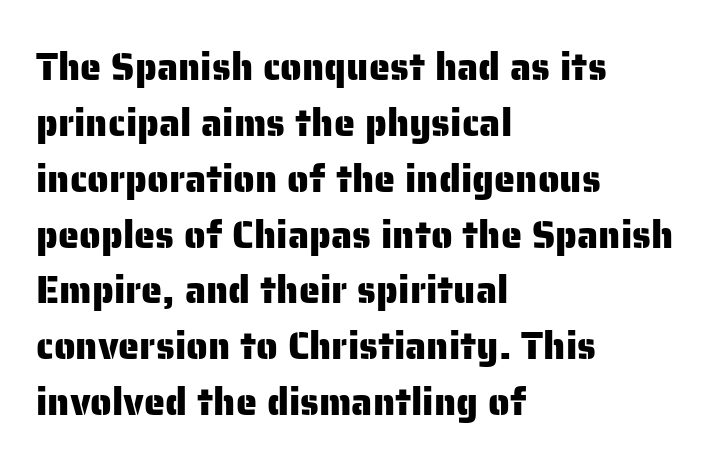
Q: Is the text italic (slanted)? A: No, it is upright.
Q: Is the typeface a serif or a sans-serif typeface? A: Sans-serif.
Q: Is the text underlined? A: No.
Q: How is the paragraph aligned? A: Left-aligned.
Q: Is the spacing between letters normal or unusually wide? A: Normal.
Q: Is the spacing between lines tight, normal or loose? A: Normal.
Q: Width (condensed, normal, or wide)? A: Normal.
Q: Stroke contrast? A: Low.
Q: x-height? A: Medium.
Q: Monospaced? A: No.
